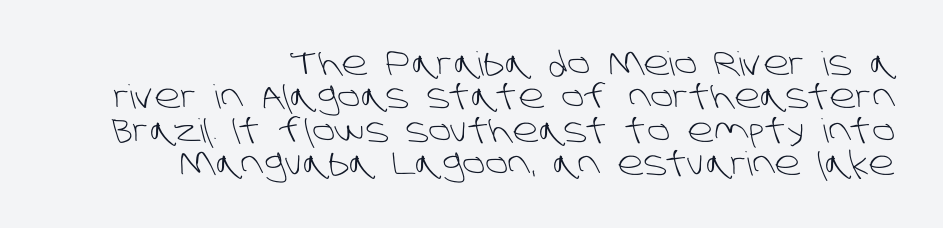
{"serif": "no", "bold": "no", "weight": "light", "width": "normal", "stroke_contrast": "low", "x_height": "large", "monospaced": "no", "underline": "no", "align": "right", "line_spacing": "tight", "line_spacing_ratio": 1.01, "letter_spacing": "normal", "letter_spacing_em": 0.0, "glyph_px": 33}
